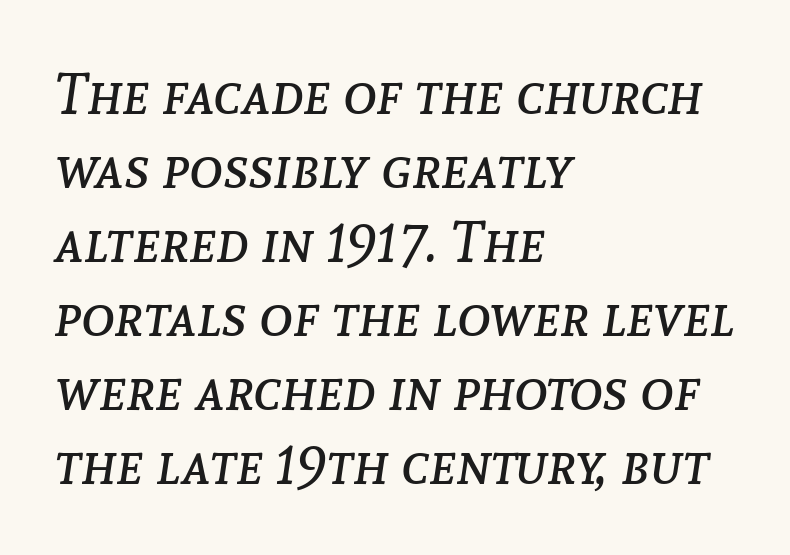
Q: Is the text bold? A: No.
Q: Is the text italic (slanted)? A: Yes, it leans right by about 8 degrees.
Q: Is the text underlined? A: No.
Q: How is the paragraph aligned? A: Left-aligned.
Q: Is the spacing between letters normal or unusually wide? A: Normal.
Q: Is the spacing between lines tight, normal or loose? A: Normal.
Q: Width (condensed, normal, or wide)? A: Normal.
Q: Stroke contrast? A: Low.
Q: x-height? A: Medium.
Q: Monospaced? A: No.
